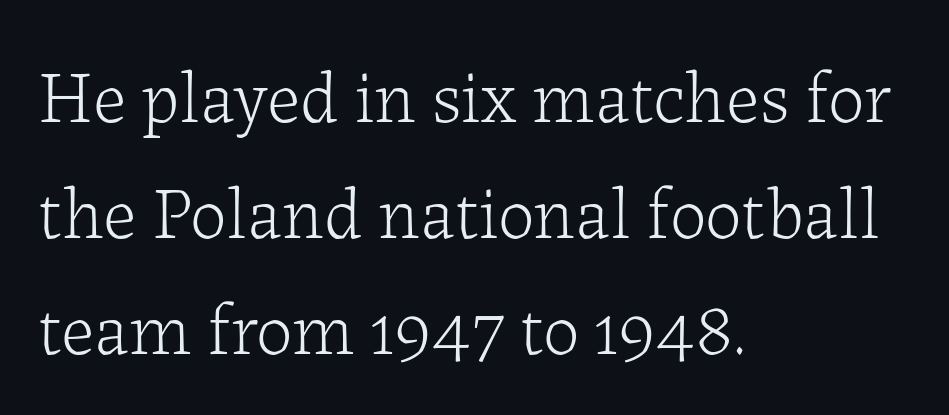
The image shows 73 px light serif type, upright; set left-aligned, normal line spacing (1.59x), normal letter spacing, not underlined; low stroke contrast and a medium x-height.
